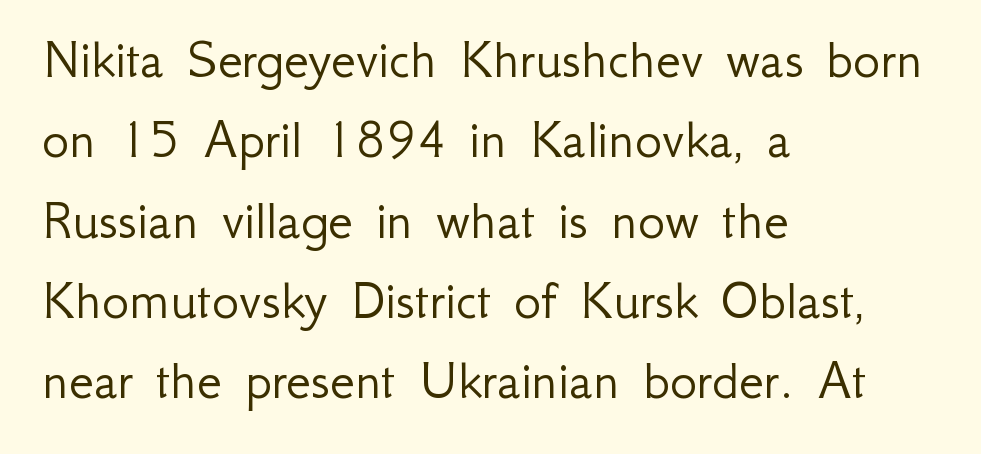
The image shows 57 px light sans-serif type, upright; set left-aligned, normal line spacing (1.41x), normal letter spacing, not underlined; low stroke contrast and a small x-height.
